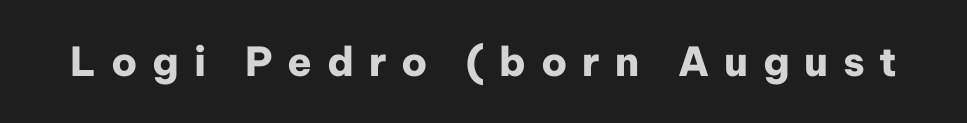
Q: Is the text bold? A: Yes.
Q: Is the text italic (slanted)? A: No, it is upright.
Q: Is the typeface a serif or a sans-serif typeface? A: Sans-serif.
Q: Is the text underlined? A: No.
Q: Is the spacing between letters normal or unusually wide? A: Unusually wide.
Q: Width (condensed, normal, or wide)? A: Normal.
Q: Stroke contrast? A: Low.
Q: x-height? A: Medium.
Q: Monospaced? A: No.
